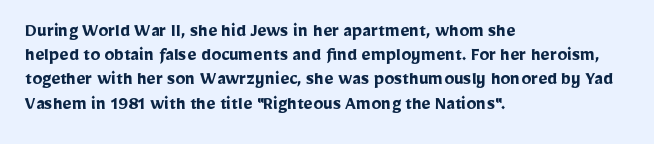
{"italic": "no", "bold": "yes", "underline": "no", "align": "left", "line_spacing_ratio": 1.21, "letter_spacing": "normal", "letter_spacing_em": 0.0, "glyph_px": 20}
